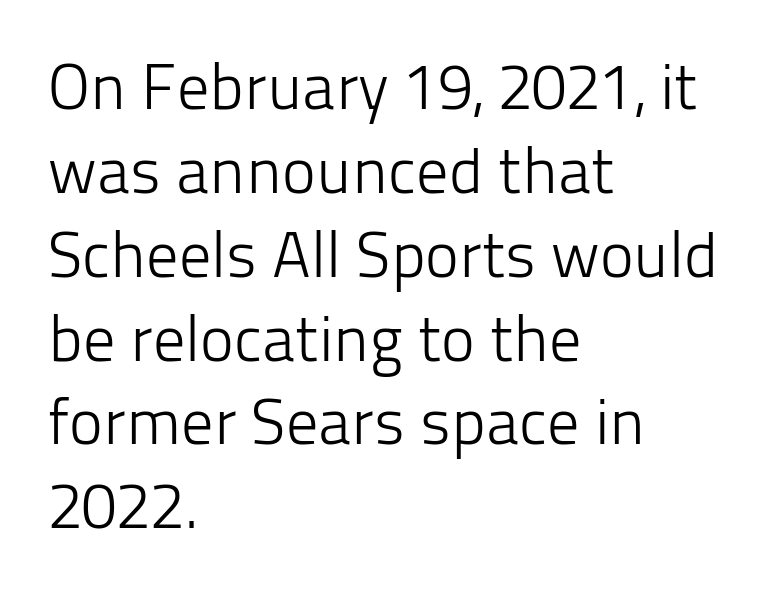
The image shows 64 px light sans-serif type, upright; set left-aligned, normal line spacing (1.31x), normal letter spacing, not underlined; low stroke contrast and a medium x-height.
